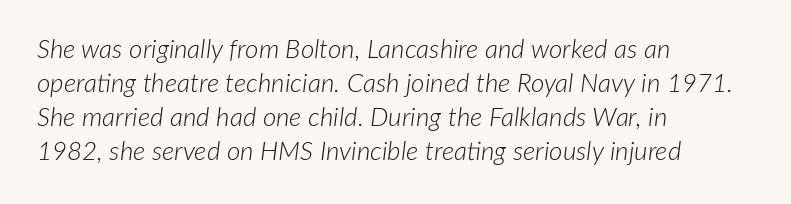
The image shows 26 px text type, italic (leaning right); set left-aligned, normal line spacing (1.31x), normal letter spacing, not underlined.
